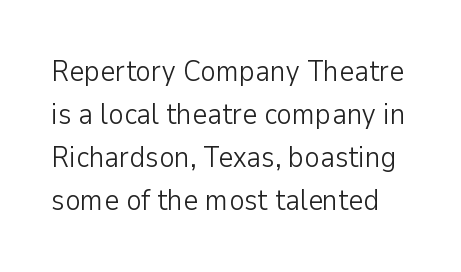
The lettering stays uniformly vertical, giving the passage a roman look. Looks like regular typesetting: each glyph gets only the width it needs. Beneath every word, the page is bare. Check where the strokes stop: nothing finishes them off — pure sans. The leading is moderate, giving the passage an even texture.
